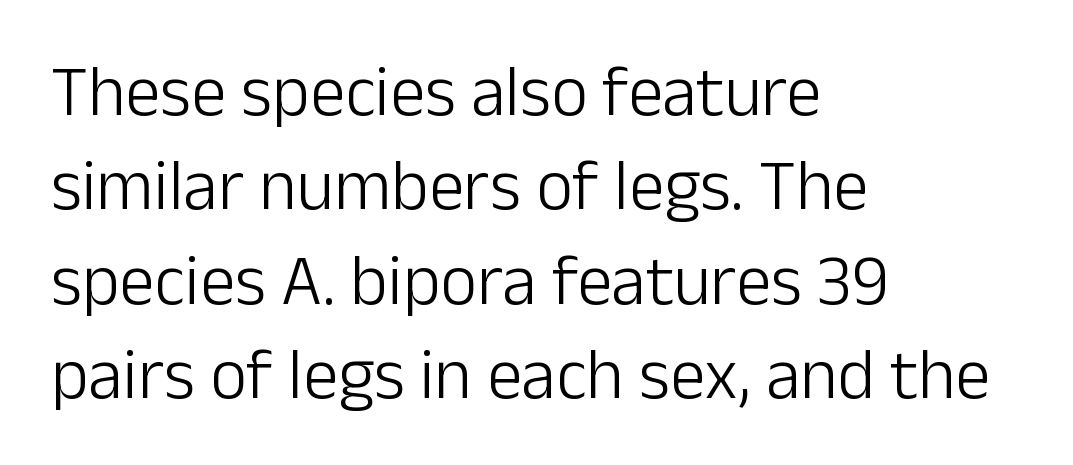
The image shows 71 px light sans-serif type, upright; set left-aligned, normal line spacing (1.33x), normal letter spacing, not underlined; low stroke contrast and a medium x-height.
